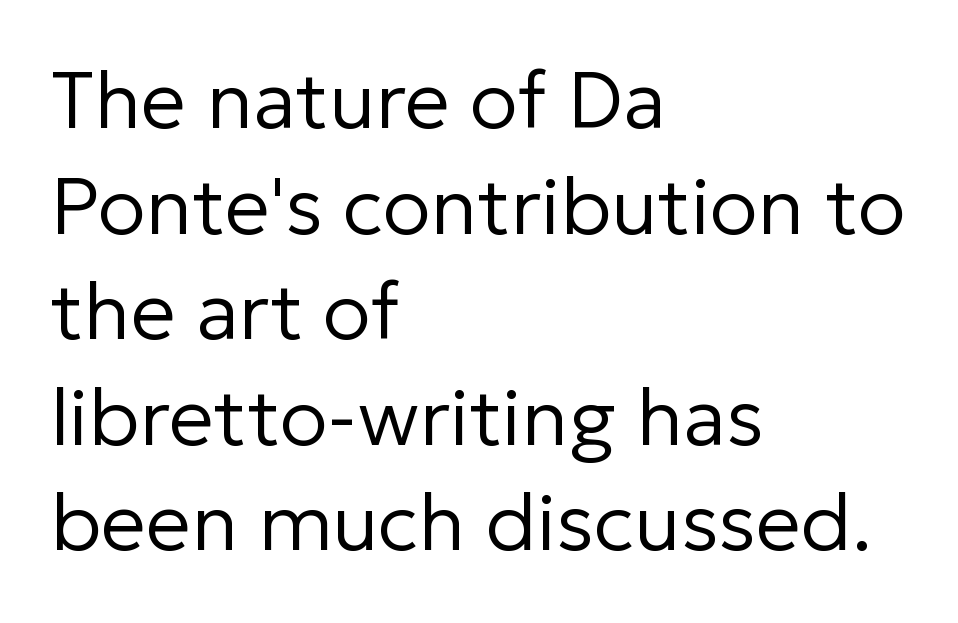
In terms of letterform style, serifs are entirely absent. Underlining? Definitely not there. Where is the straight margin? On the left. Stems here are at most as thick as an everyday book face. Notice how the stems are strictly vertical — no italics here.
